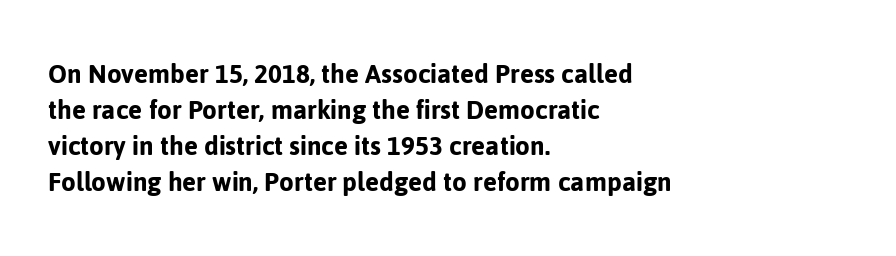
You could not count columns in this text — the font is proportionally spaced. Does the type have serifs? No, each stem ends abruptly. Is the block centered? No — it sits flush against the left margin. Nobody drew a line under any word here. Nope, not italic — everything's standing straight. The gaps between neighbouring characters are ordinary and unremarkable.
